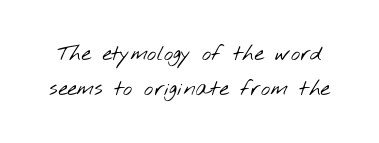
The image shows 22 px text type; set normal line spacing (1.57x), normal letter spacing, not underlined.
